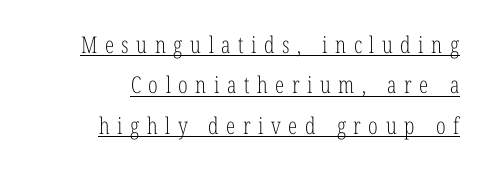
Q: Is the text bold? A: No.
Q: Is the text italic (slanted)? A: No, it is upright.
Q: Is the text underlined? A: Yes.
Q: How is the paragraph aligned? A: Right-aligned.
Q: Is the spacing between letters normal or unusually wide? A: Unusually wide.
